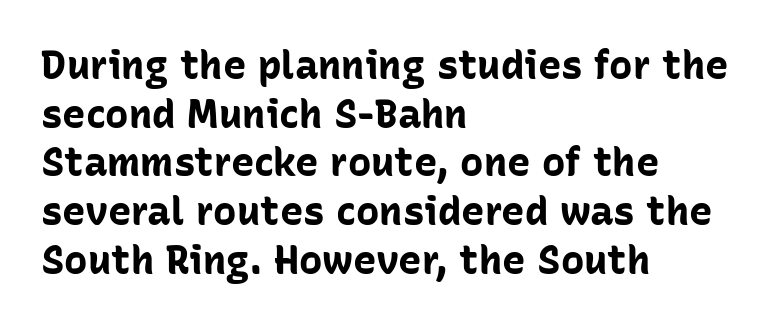
Q: Is the text bold? A: Yes.
Q: Is the text italic (slanted)? A: No, it is upright.
Q: Is the typeface a serif or a sans-serif typeface? A: Sans-serif.
Q: Is the text underlined? A: No.
Q: How is the paragraph aligned? A: Left-aligned.
Q: Is the spacing between letters normal or unusually wide? A: Normal.
Q: Is the spacing between lines tight, normal or loose? A: Normal.
Q: Width (condensed, normal, or wide)? A: Normal.
Q: Stroke contrast? A: Low.
Q: x-height? A: Medium.
Q: Monospaced? A: No.
